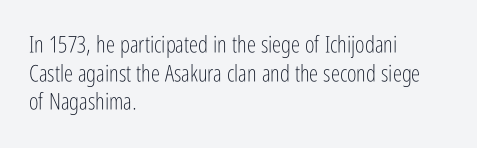
The lines sit at an ordinary, default distance from one another. The text block is weighted toward the left margin, trailing off unevenly rightward. Tracking value appears to be zero — textbook default spacing. Has an underline been added? It has not. Stroke mass is kept to a normal reading level or below.
